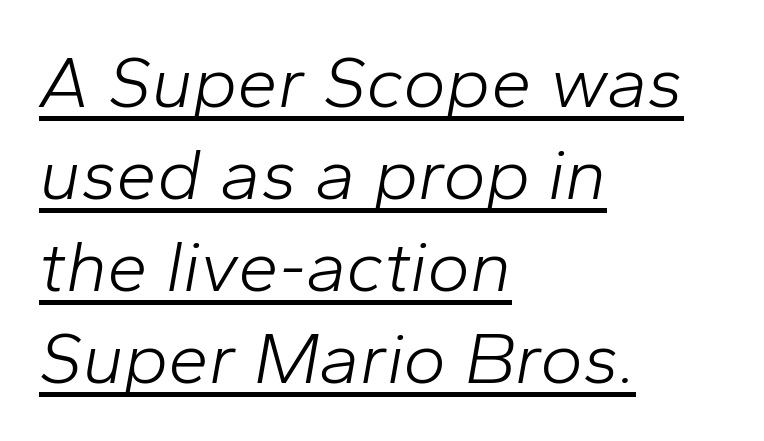
Q: Is the text bold? A: No.
Q: Is the text italic (slanted)? A: Yes, it leans right by about 10 degrees.
Q: Is the text underlined? A: Yes.
Q: How is the paragraph aligned? A: Left-aligned.
Q: Is the spacing between letters normal or unusually wide? A: Normal.
Q: Is the spacing between lines tight, normal or loose? A: Normal.
Q: Width (condensed, normal, or wide)? A: Normal.
Q: Stroke contrast? A: Low.
Q: x-height? A: Medium.
Q: Monospaced? A: No.
